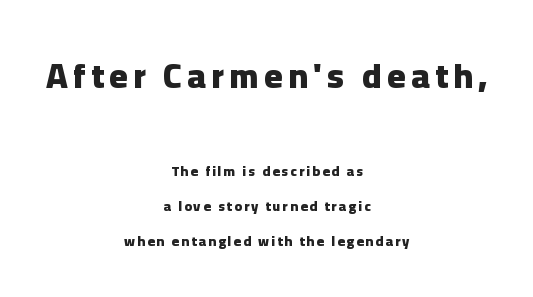
The image shows 35 px heavy sans-serif type, upright; set centered, loose line spacing (2.5x), not underlined; the first (top) block is 2.5x larger; low stroke contrast and a medium x-height.
